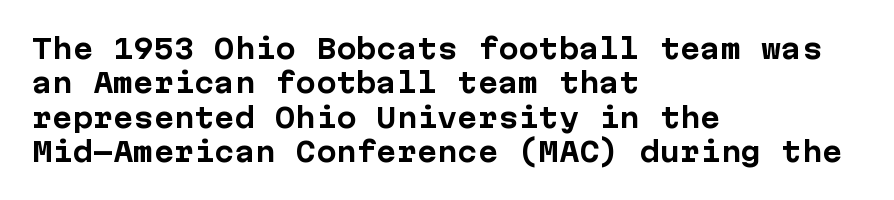
Q: Is the text bold? A: Yes.
Q: Is the text italic (slanted)? A: No, it is upright.
Q: Is the text underlined? A: No.
Q: How is the paragraph aligned? A: Left-aligned.
Q: Is the spacing between letters normal or unusually wide? A: Normal.
Q: Is the spacing between lines tight, normal or loose? A: Normal.
